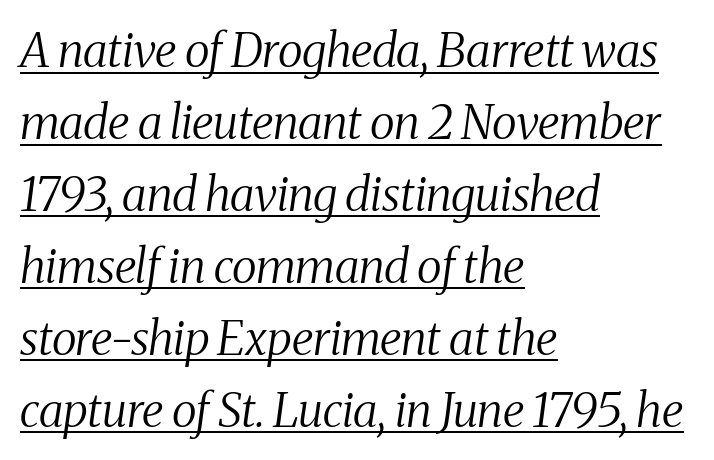
{"serif": "yes", "italic": "yes", "lean": "right", "slant_degrees": 8, "bold": "no", "weight": "regular", "width": "condensed", "stroke_contrast": "medium", "x_height": "medium", "monospaced": "no", "underline": "yes", "align": "left", "line_spacing": "normal", "line_spacing_ratio": 1.53, "letter_spacing": "normal", "letter_spacing_em": 0.0, "glyph_px": 47}
